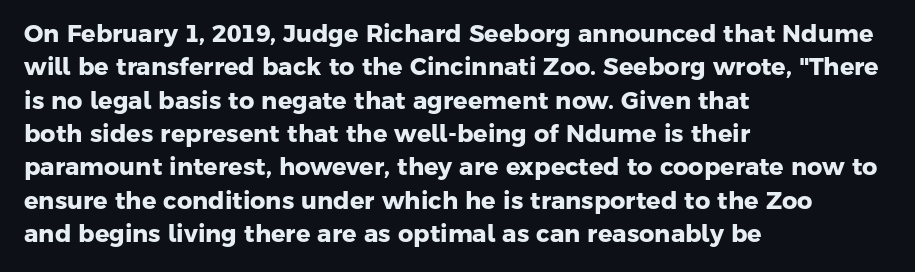
The image shows 24 px bold type; set left-aligned, normal line spacing (1.39x), normal letter spacing, not underlined.
